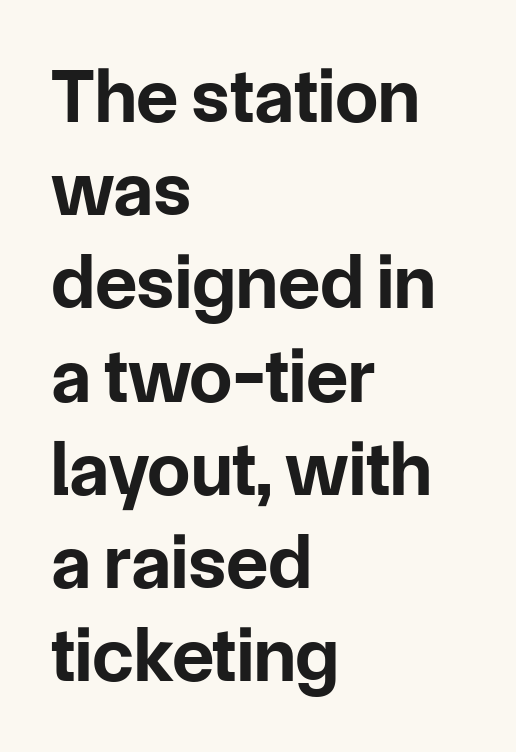
The image shows 77 px bold sans-serif type, upright; set left-aligned, line spacing 1.21x, normal letter spacing, not underlined; low stroke contrast and a medium x-height.
